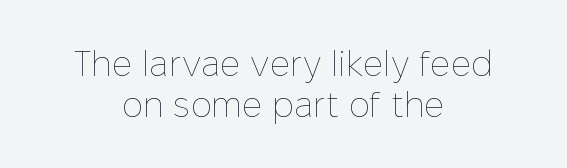
The image shows 35 px thin type, upright; set centered, line spacing 1.17x, normal letter spacing, not underlined; low stroke contrast and a medium x-height.
